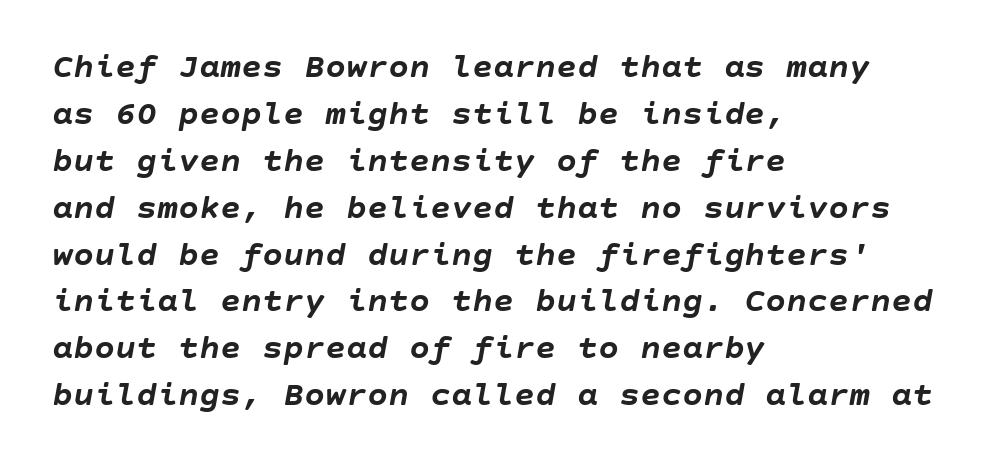
The image shows 35 px semibold type, italic (leaning right); set left-aligned, normal line spacing (1.34x), normal letter spacing, not underlined; low stroke contrast and a large x-height.
